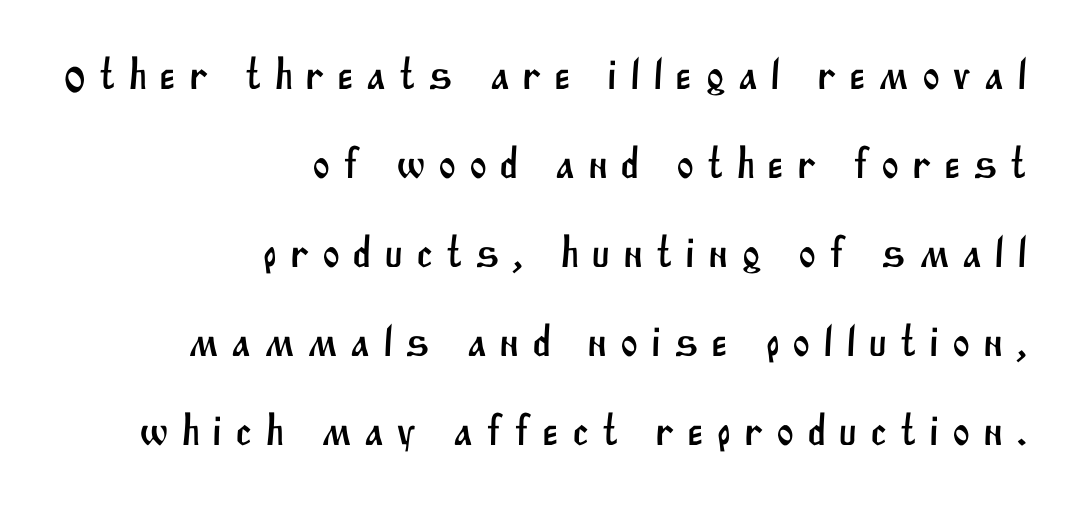
{"serif": "no", "width": "normal", "stroke_contrast": "medium", "x_height": "large", "monospaced": "no", "underline": "no", "align": "right", "line_spacing": "loose", "line_spacing_ratio": 2.07, "letter_spacing": "wide", "letter_spacing_em": 0.29, "glyph_px": 43}
